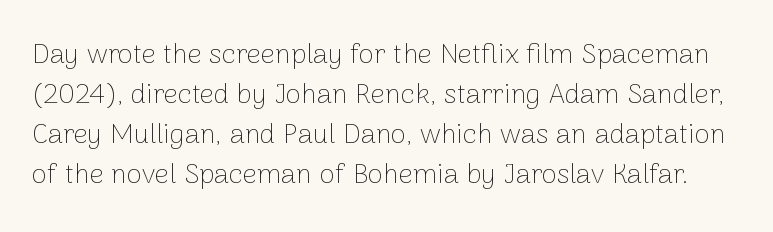
Q: Is the text bold? A: No.
Q: Is the text italic (slanted)? A: No, it is upright.
Q: Is the typeface a serif or a sans-serif typeface? A: Sans-serif.
Q: Is the text underlined? A: No.
Q: Is the spacing between letters normal or unusually wide? A: Normal.
Q: Is the spacing between lines tight, normal or loose? A: Normal.
Q: Width (condensed, normal, or wide)? A: Normal.
Q: Stroke contrast? A: Low.
Q: x-height? A: Medium.
Q: Monospaced? A: No.
